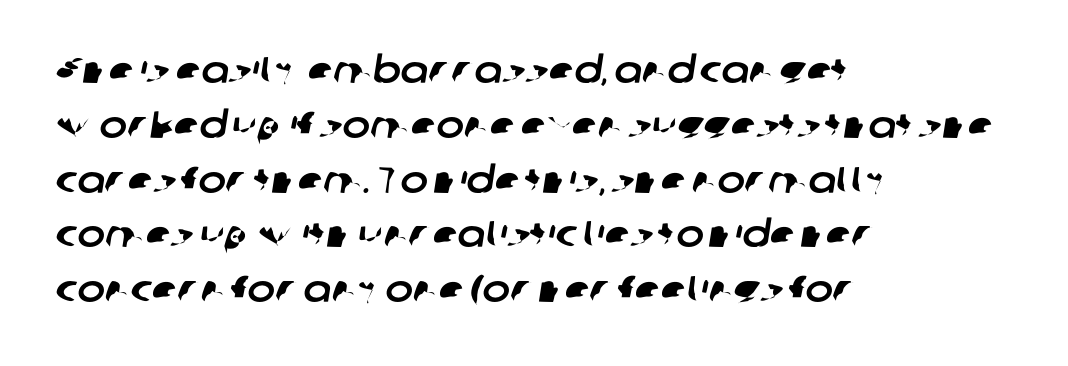
The image shows 37 px sans-serif type; set left-aligned, normal line spacing (1.48x), normal letter spacing, not underlined; low stroke contrast and a medium x-height.
